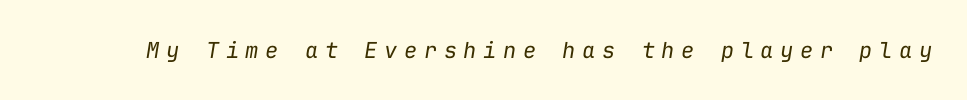
The image shows 22 px text type, italic (leaning right); set unusually wide letter spacing (+0.3 em), not underlined.
